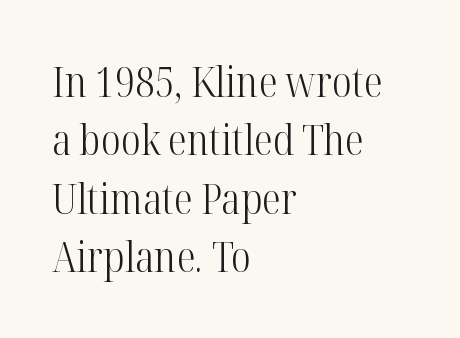
The image shows 42 px light, condensed serif type, upright; set left-aligned, normal line spacing (1.39x), normal letter spacing, not underlined; high stroke contrast and a medium x-height.
